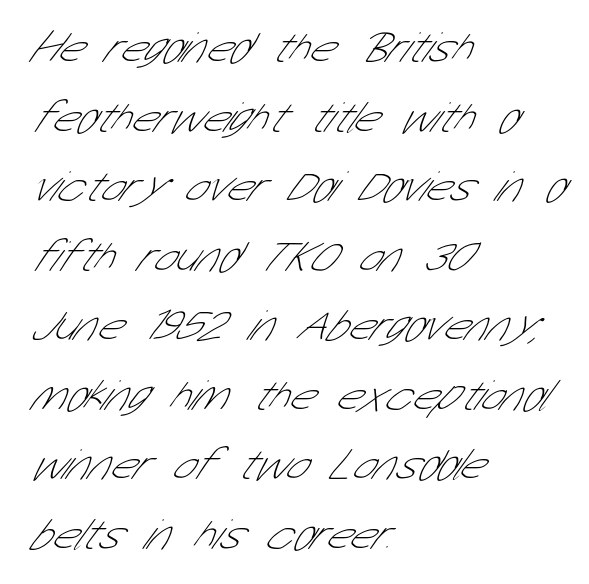
The image shows 44 px thin, condensed sans-serif type; set left-aligned, normal line spacing (1.58x), normal letter spacing, not underlined; low stroke contrast and a medium x-height.
